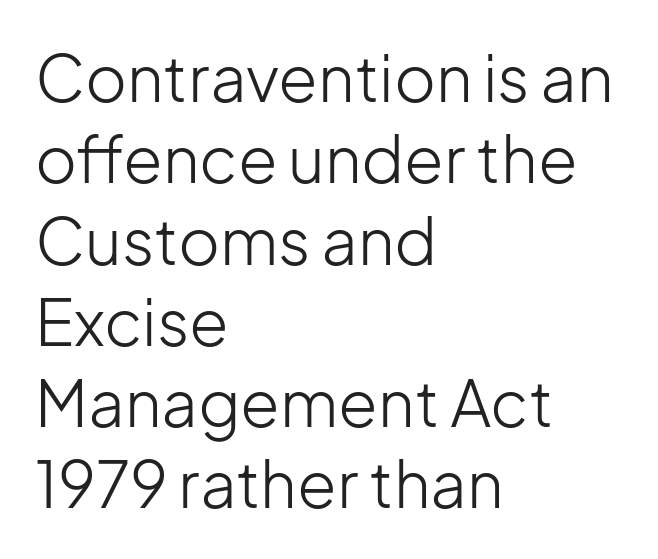
{"serif": "no", "italic": "no", "bold": "no", "weight": "light", "width": "normal", "stroke_contrast": "low", "x_height": "medium", "monospaced": "no", "underline": "no", "align": "left", "line_spacing": "normal", "line_spacing_ratio": 1.27, "letter_spacing": "normal", "letter_spacing_em": 0.0, "glyph_px": 64}
